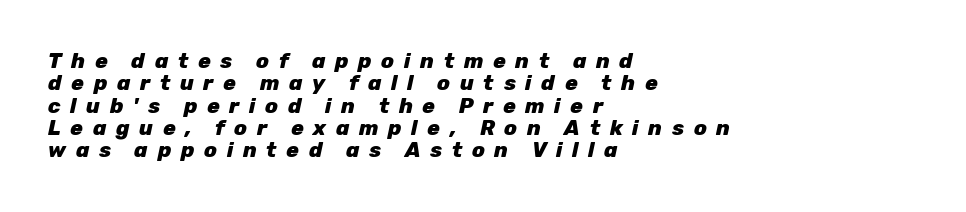
{"italic": "yes", "lean": "right", "slant_degrees": 12, "bold": "yes", "underline": "no", "align": "left", "line_spacing": "tight", "line_spacing_ratio": 1.06, "letter_spacing": "wide", "letter_spacing_em": 0.46, "glyph_px": 21}
